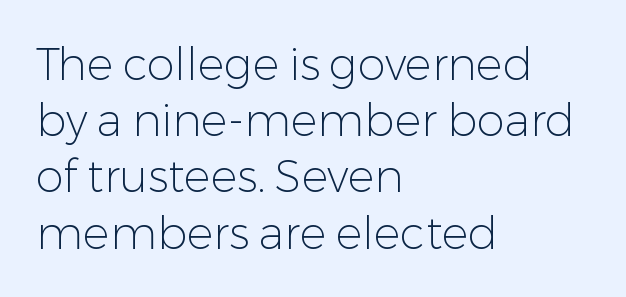
The words here are not underlined. Each word holds together tightly as a unit, with standard inter-letter gaps. A typesetter would call this proportional, since set widths differ per character. Rendered with straight, roman letterforms. The lines are quadded left. Note: no serifs on the glyphs.
